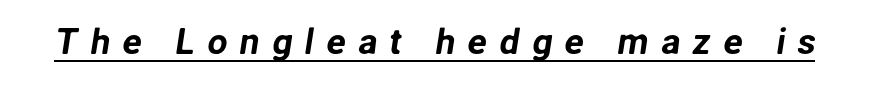
The image shows 36 px sans-serif type; set unusually wide letter spacing (+0.34 em), underlined; low stroke contrast and a medium x-height.
